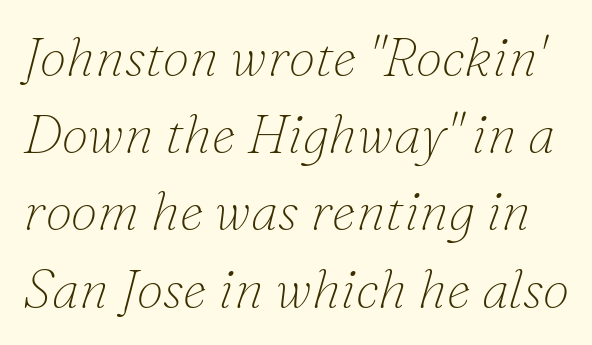
Q: Is the text bold? A: No.
Q: Is the text italic (slanted)? A: Yes, it leans right by about 16 degrees.
Q: Is the typeface a serif or a sans-serif typeface? A: Serif.
Q: Is the text underlined? A: No.
Q: Is the spacing between letters normal or unusually wide? A: Normal.
Q: Is the spacing between lines tight, normal or loose? A: Normal.
Q: Width (condensed, normal, or wide)? A: Normal.
Q: Stroke contrast? A: Low.
Q: x-height? A: Small.
Q: Monospaced? A: No.
